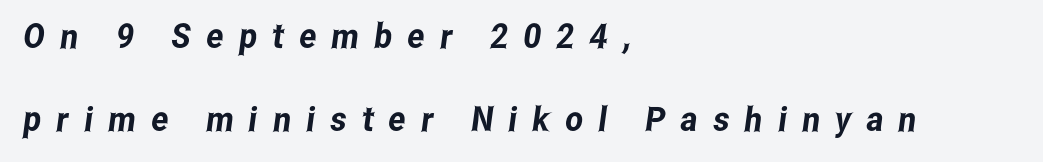
The image shows 34 px condensed sans-serif type; set left-aligned, loose line spacing (2.44x), unusually wide letter spacing (+0.45 em), not underlined; low stroke contrast and a medium x-height.
